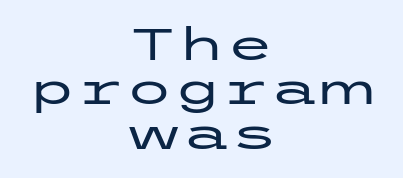
Each letter's strokes conclude bluntly, with no projecting serifs. This rendering leaves character spacing at its baseline value. Interline gaps are noticeably narrow in this sample. The strip under each line holds only bare page. Reading down the block, each line starts at a different indent, mirrored at its end. The axis of the letterforms is exactly vertical.
